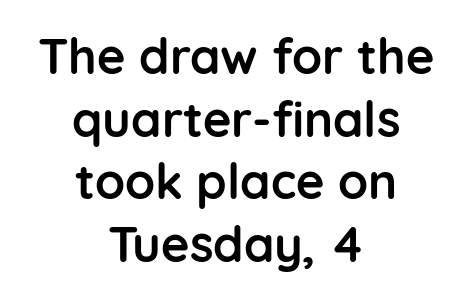
Q: Is the text bold? A: Yes.
Q: Is the text italic (slanted)? A: No, it is upright.
Q: Is the typeface a serif or a sans-serif typeface? A: Sans-serif.
Q: Is the text underlined? A: No.
Q: How is the paragraph aligned? A: Centered.
Q: Is the spacing between letters normal or unusually wide? A: Normal.
Q: Is the spacing between lines tight, normal or loose? A: Normal.
Q: Width (condensed, normal, or wide)? A: Normal.
Q: Stroke contrast? A: Low.
Q: x-height? A: Medium.
Q: Monospaced? A: No.
